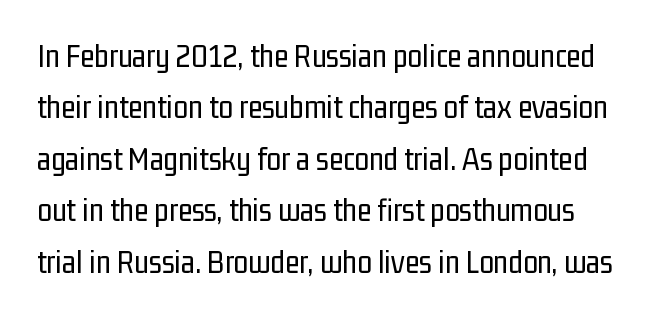
Q: Is the text bold? A: No.
Q: Is the text italic (slanted)? A: No, it is upright.
Q: Is the typeface a serif or a sans-serif typeface? A: Sans-serif.
Q: Is the text underlined? A: No.
Q: Is the spacing between letters normal or unusually wide? A: Normal.
Q: Is the spacing between lines tight, normal or loose? A: Normal.
Q: Width (condensed, normal, or wide)? A: Condensed.
Q: Stroke contrast? A: Low.
Q: x-height? A: Medium.
Q: Monospaced? A: No.
